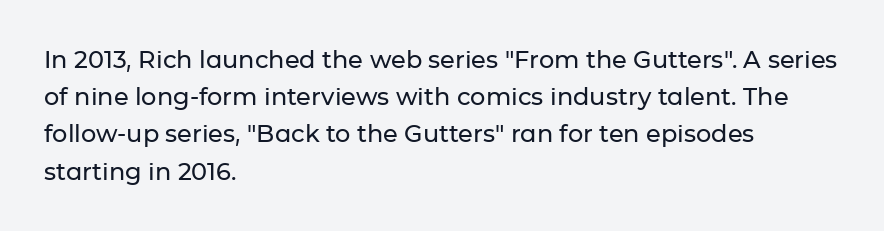
The image shows 24 px text type, upright; set left-aligned, normal line spacing (1.55x), normal letter spacing, not underlined.
